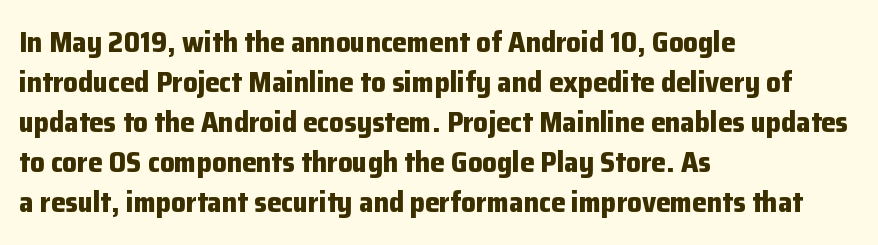
{"serif": "no", "italic": "no", "bold": "yes", "weight": "bold", "width": "normal", "stroke_contrast": "low", "x_height": "medium", "monospaced": "no", "underline": "no", "align": "left", "line_spacing": "normal", "line_spacing_ratio": 1.38, "letter_spacing": "normal", "letter_spacing_em": 0.0, "glyph_px": 29}
